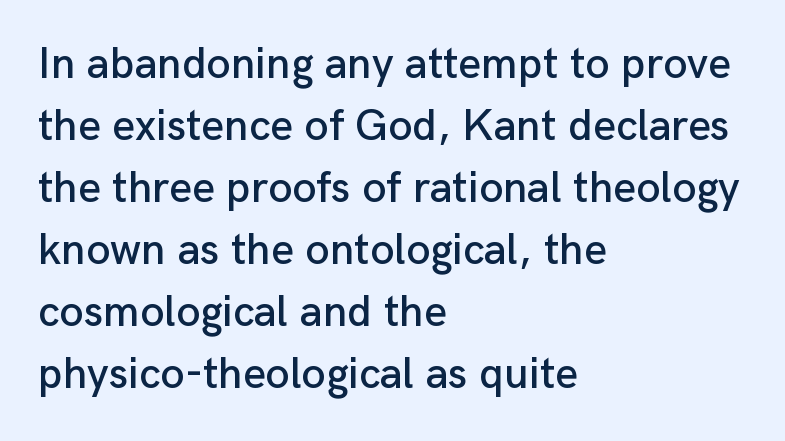
Students, note that the glyphs here touch the page at normal intervals. This is roman type, the default non-slanted kind. The designer left line spacing at the default. Each letter keeps its own natural width here, so spacing adapts to shape. The characters display no serif detailing; their extremities are plain.
